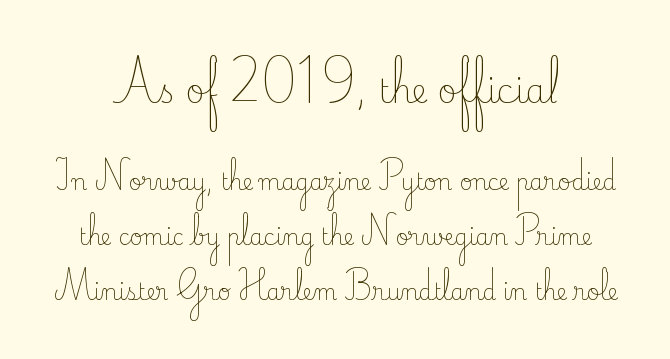
The image shows 33 px light serif type, upright; set centered, loose line spacing (2.5x), normal letter spacing, not underlined; the first (top) block is 1.5x larger; low stroke contrast and a small x-height.
